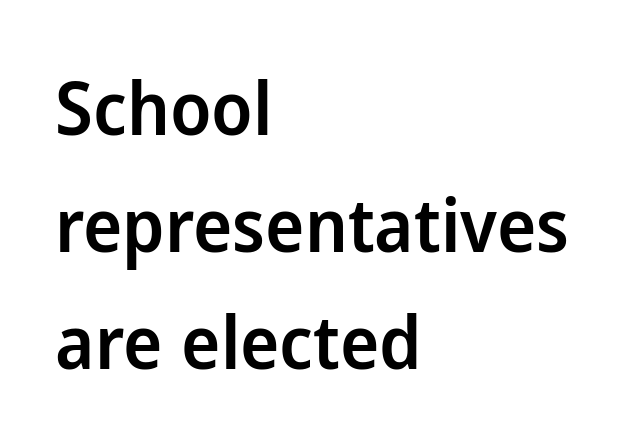
Rule under the text: the space is simply empty. Unlike italic type, these characters show no tilt at all. The font family rendered here belongs to the sans-serif group. The typesetting leans somewhat heavy: a semibold. Short note: letters normally spaced.
